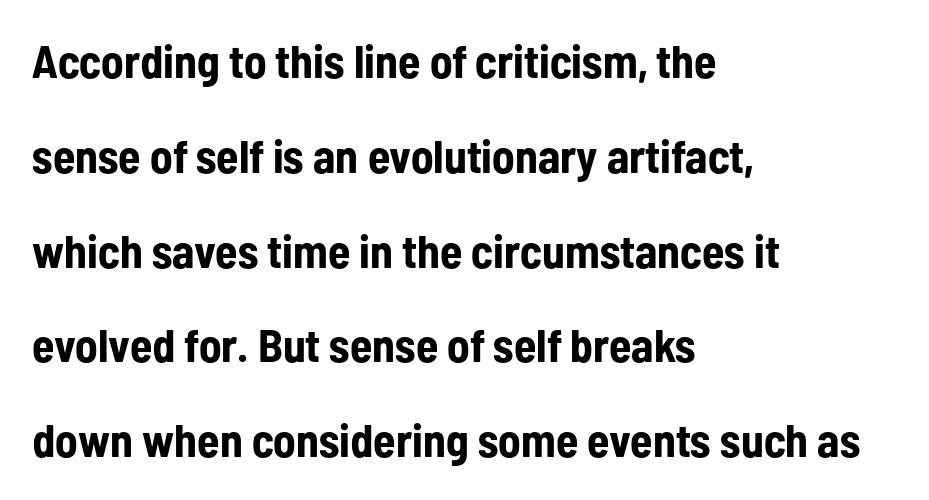
The image shows 46 px bold, condensed sans-serif type, upright; set left-aligned, loose line spacing (2.06x), normal letter spacing, not underlined; low stroke contrast and a medium x-height.
